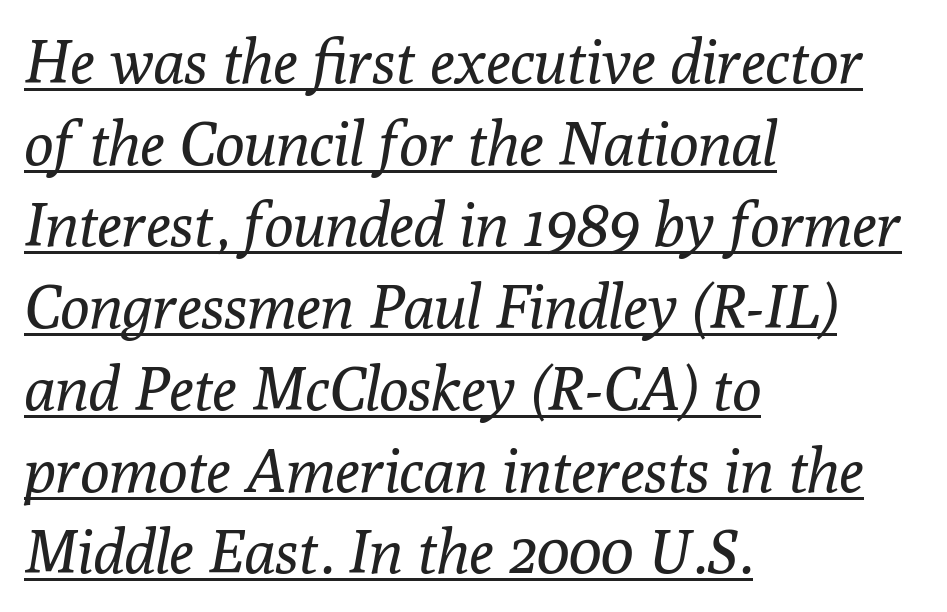
Characters follow at the spacing the type designer built in. The letters carry serifs — small finishing strokes at the ends of their stems. This sample keeps an unexceptional amount of space between lines. Looks like someone drew a line under every word here. The rendering applies a slant to the glyphs. The lines are quadded left.
